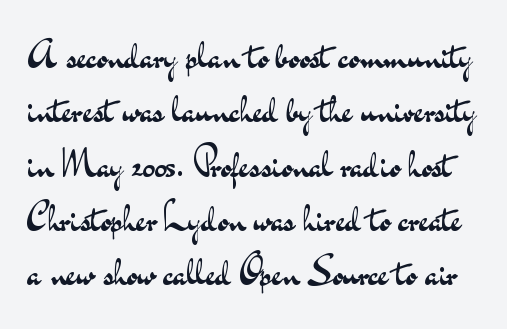
The image shows 38 px regular-weight, wide sans-serif type; set normal line spacing (1.43x), normal letter spacing, not underlined; medium stroke contrast and a small x-height.
